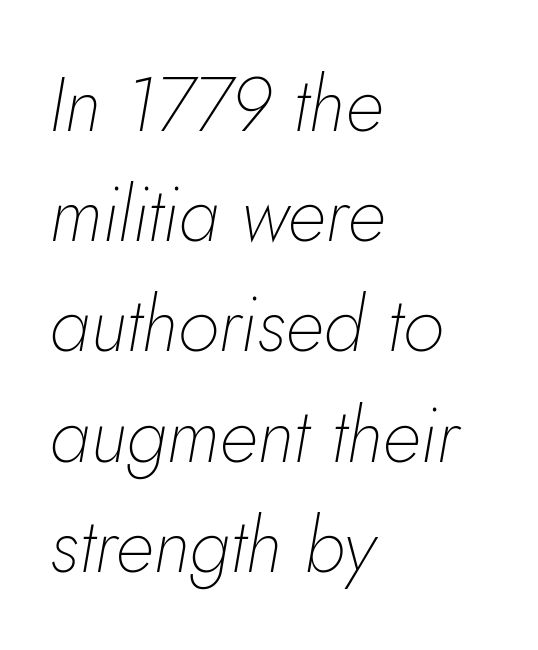
The image shows 76 px thin type, italic (leaning right); set left-aligned, normal line spacing (1.45x), normal letter spacing, not underlined; low stroke contrast and a small x-height.
